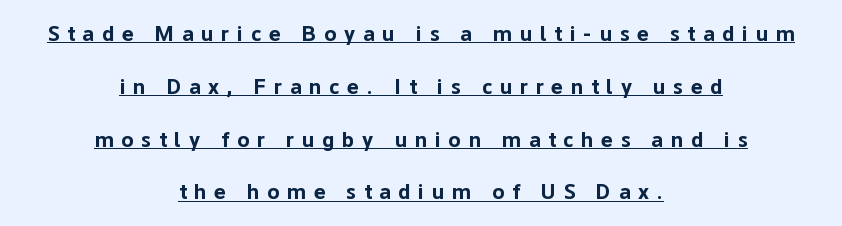
Notice how thick the strokes are: this is what a full bold looks like. The words here are underlined. Vertical strokes here are truly vertical. Quick note: interline space is abundant.
